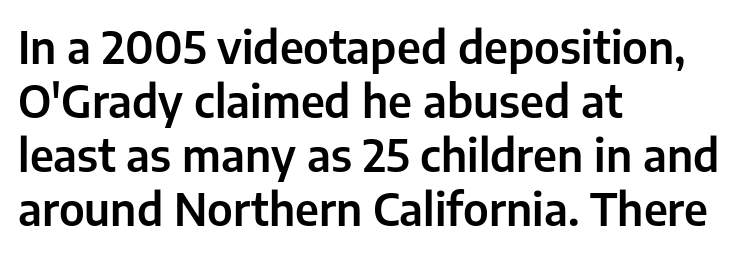
{"serif": "no", "italic": "no", "width": "normal", "stroke_contrast": "low", "x_height": "medium", "monospaced": "no", "underline": "no", "align": "left", "line_spacing_ratio": 1.23, "letter_spacing": "normal", "letter_spacing_em": 0.0, "glyph_px": 44}
